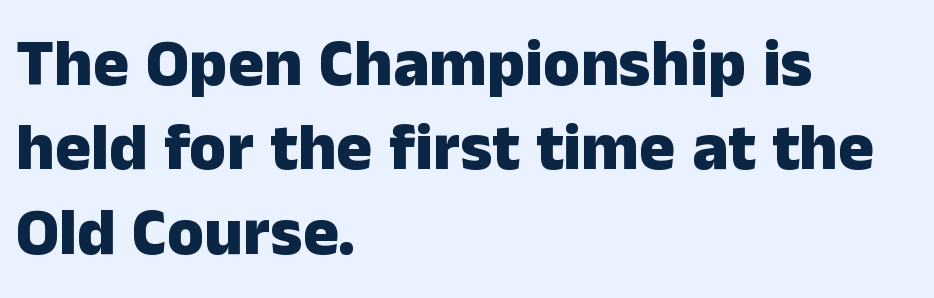
Caption: standard tracking, unaltered. Caption: bold face, heavy strokes. Interline gaps are of average width in this sample. Do the characters align in a grid? No, the font is proportional. The characters display no serif detailing; their extremities are plain. The ragged edge is on the right, which tells us the setting is flush left.
